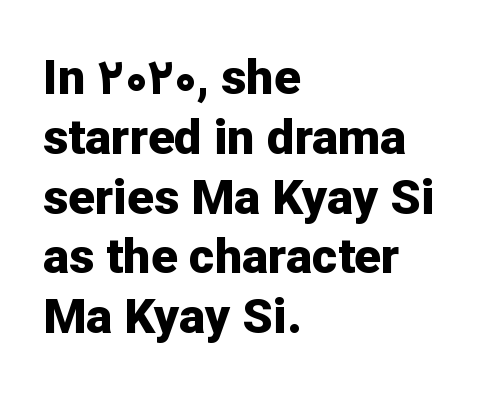
Serif or sans? Sans — the stroke terminals are bare. Honestly, there is no underline to notice here at all. Inter-character spacing is left at the font's built-in metrics. The passage is arranged the way most books set body copy — flush left. Vertical strokes here are truly vertical.
